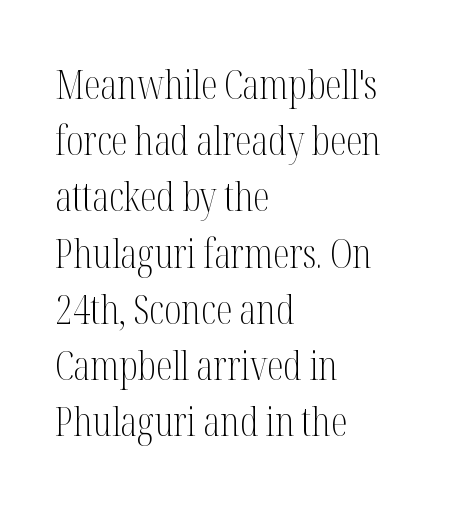
The image shows 41 px light, condensed serif type, upright; set left-aligned, normal line spacing (1.37x), normal letter spacing, not underlined; medium stroke contrast and a medium x-height.
